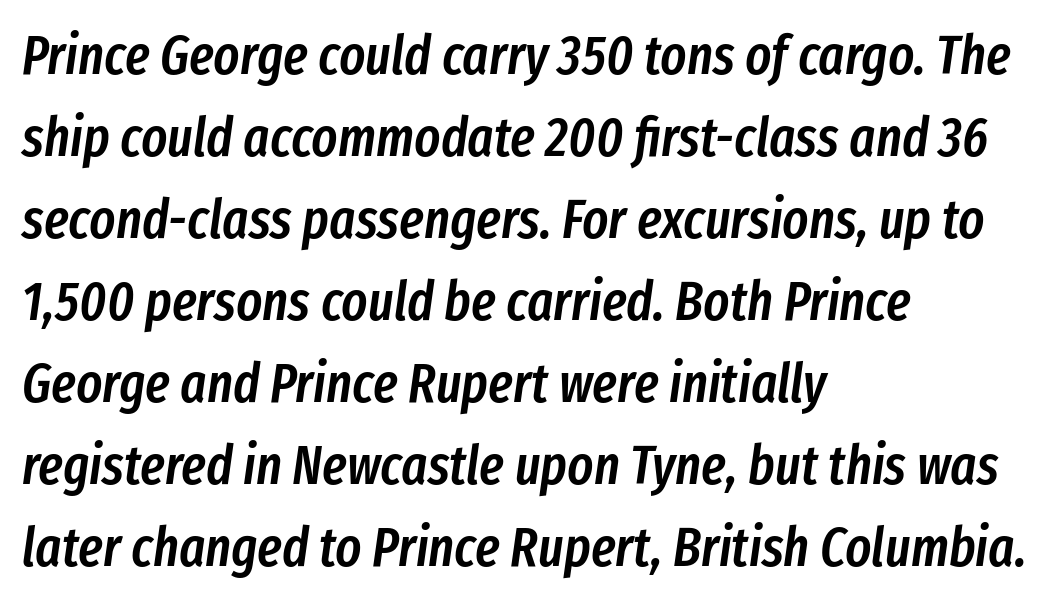
The image shows 55 px semibold, condensed type, italic (leaning right); set left-aligned, normal line spacing (1.49x), normal letter spacing, not underlined; low stroke contrast and a medium x-height.
